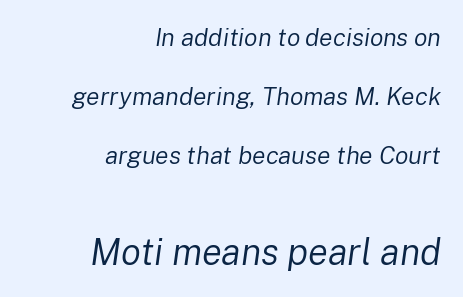
The image shows 37 px regular-weight type, italic (leaning right); set right-aligned, loose line spacing (2.37x), normal letter spacing, not underlined; the second (bottom) block is 1.48x larger; low stroke contrast and a medium x-height.
